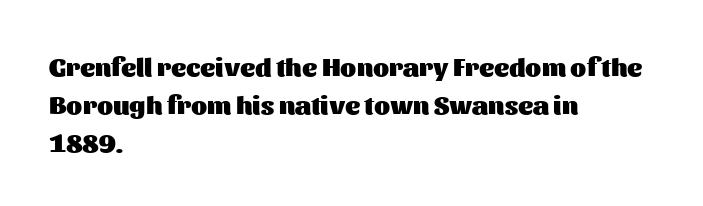
The image shows 26 px bold type, upright; set left-aligned, normal line spacing (1.46x), normal letter spacing, not underlined.
